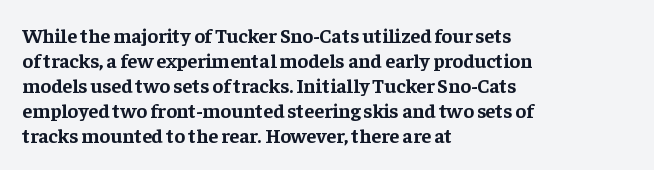
Q: Is the text bold? A: Yes.
Q: Is the text italic (slanted)? A: No, it is upright.
Q: Is the text underlined? A: No.
Q: How is the paragraph aligned? A: Left-aligned.
Q: Is the spacing between letters normal or unusually wide? A: Normal.
Q: Is the spacing between lines tight, normal or loose? A: Normal.
